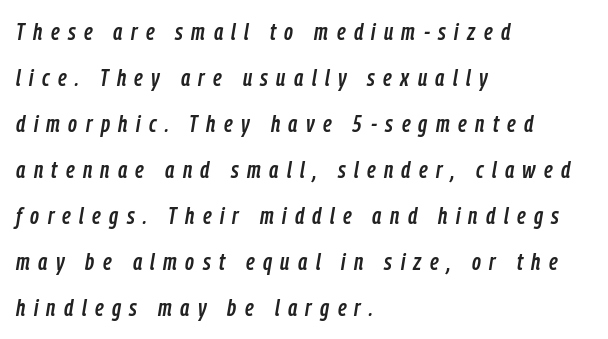
All the whitespace from short lines collects on the right. Glance below the letters and you will spot only blank space. Students, observe: this is what heavily led, spacious text looks like. The rendering inserts visible extra space after every character. The passage shown leans; its letterforms are oblique.
